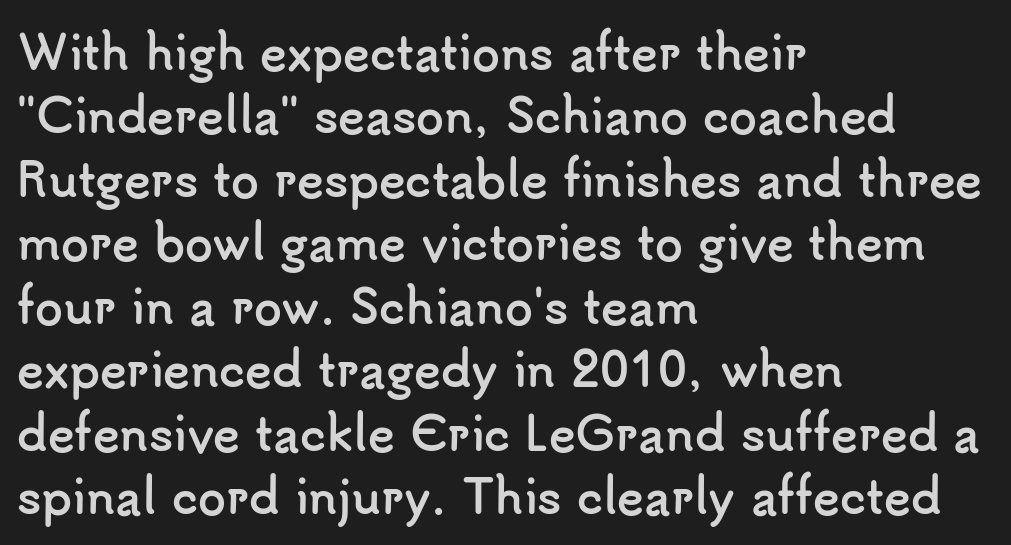
{"serif": "no", "italic": "no", "bold": "yes", "weight": "semibold", "width": "normal", "stroke_contrast": "low", "x_height": "small", "monospaced": "no", "underline": "no", "align": "left", "line_spacing": "normal", "line_spacing_ratio": 1.41, "letter_spacing": "normal", "letter_spacing_em": 0.0, "glyph_px": 45}
